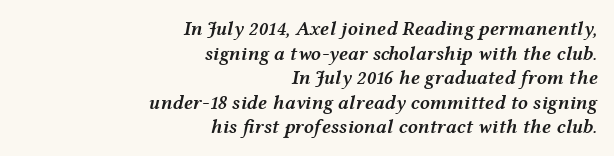
Q: Is the text bold? A: Semi-bold.
Q: Is the text italic (slanted)? A: Yes, it leans right by about 12 degrees.
Q: Is the text underlined? A: No.
Q: How is the paragraph aligned? A: Right-aligned.
Q: Is the spacing between letters normal or unusually wide? A: Normal.
